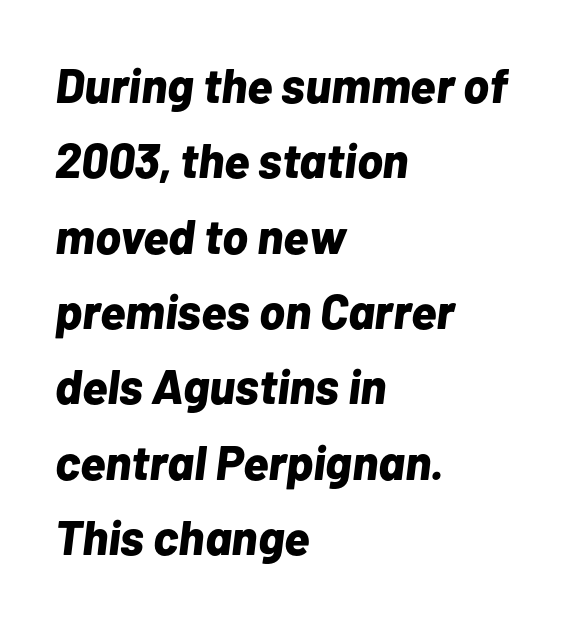
{"italic": "yes", "lean": "right", "slant_degrees": 7, "bold": "yes", "weight": "bold", "width": "normal", "stroke_contrast": "low", "x_height": "medium", "monospaced": "no", "underline": "no", "align": "left", "line_spacing": "normal", "line_spacing_ratio": 1.57, "letter_spacing": "normal", "letter_spacing_em": 0.0, "glyph_px": 48}
